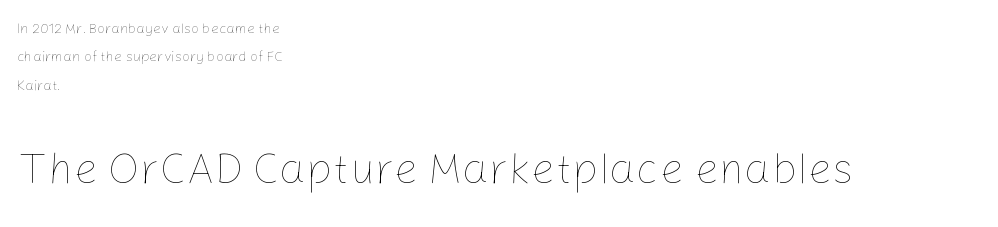
Any mark beneath the type? The region is blank. In terms of letterspacing, this is plain default setting. This sample uses an upright cut, with every glyph sitting square on the baseline. Each stroke keeps to a modest, everyday thickness or less.
